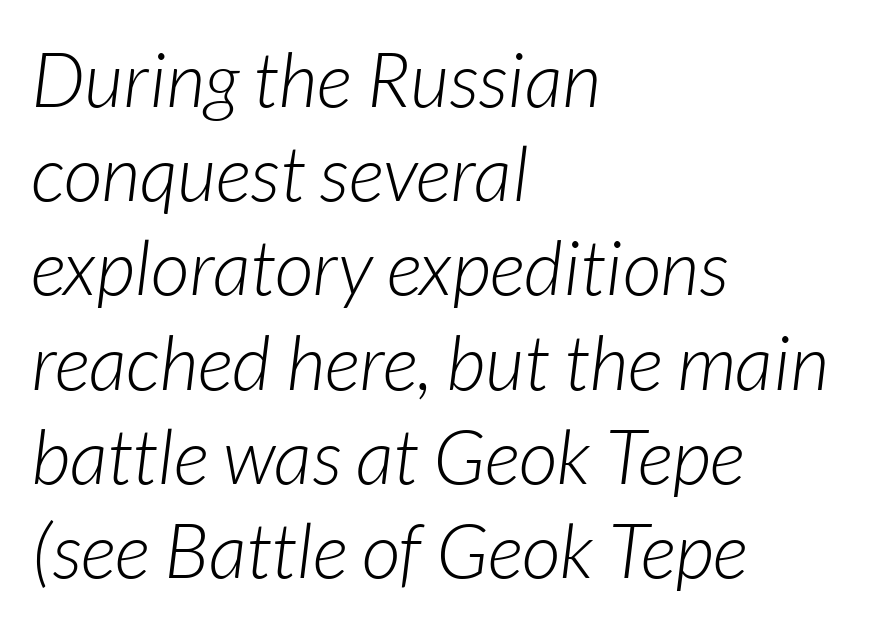
{"italic": "yes", "lean": "right", "slant_degrees": 7, "bold": "no", "weight": "light", "width": "normal", "stroke_contrast": "low", "x_height": "medium", "monospaced": "no", "underline": "no", "align": "left", "line_spacing_ratio": 1.24, "letter_spacing": "normal", "letter_spacing_em": 0.0, "glyph_px": 76}
